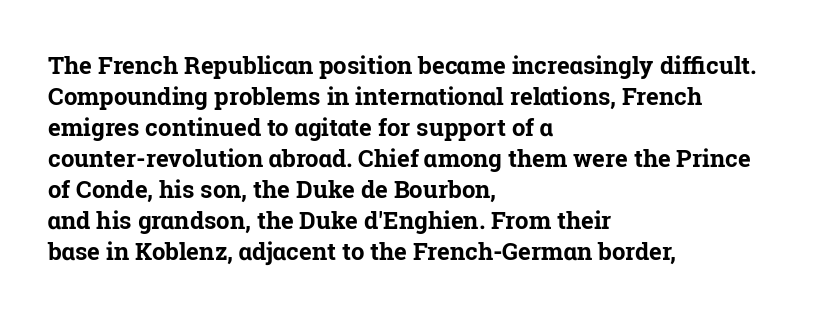
Q: Is the text bold? A: Yes.
Q: Is the text italic (slanted)? A: No, it is upright.
Q: Is the text underlined? A: No.
Q: How is the paragraph aligned? A: Left-aligned.
Q: Is the spacing between letters normal or unusually wide? A: Normal.
Q: Is the spacing between lines tight, normal or loose? A: Normal.
